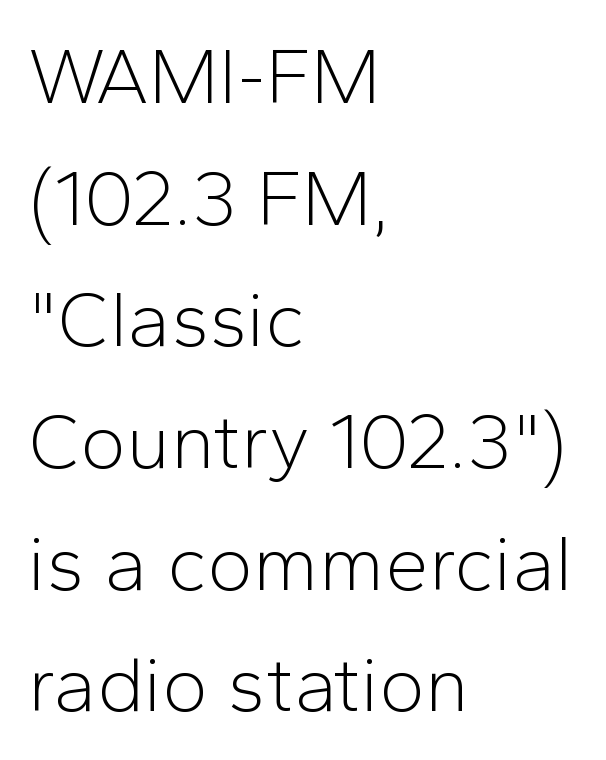
Think standard paragraph weight, or any step lighter than that. Lines of text with bare space underneath. Each letter keeps its own natural width here, so spacing adapts to shape. The passage shown is typeset with a sans-serif family. Normally led — the rows are evenly, conventionally spaced. A student would call this left alignment; a typographer would say flush left, rag right.
